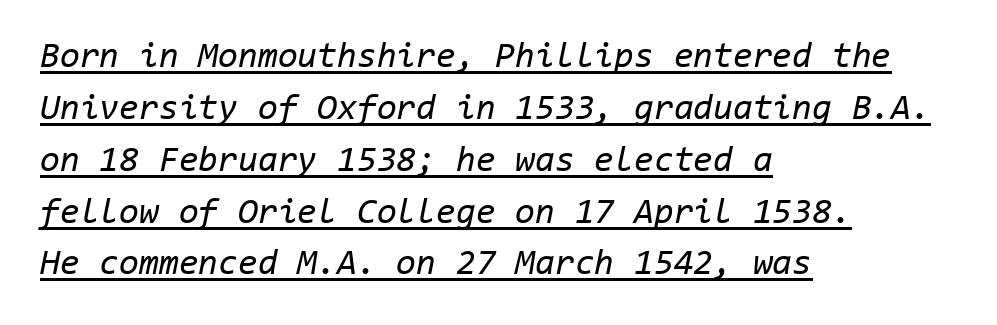
Notice how the stems are inclined rather than vertical — that's the hallmark of italics. Stroke mass is kept to a normal reading level or below. Glyph-to-glyph distance matches everyday printed text. Reading down the block, your eye returns to a fixed left position each line. Glance below the letters and you will spot a drawn line.
